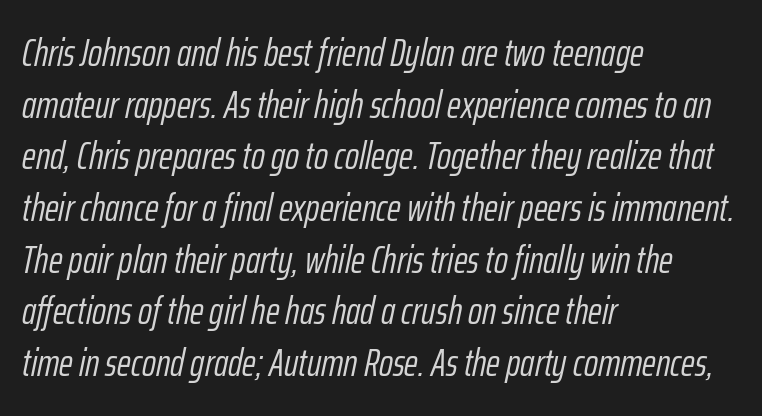
{"italic": "yes", "lean": "right", "slant_degrees": 12, "bold": "no", "weight": "light", "width": "condensed", "stroke_contrast": "low", "x_height": "medium", "monospaced": "no", "underline": "no", "align": "left", "line_spacing": "normal", "line_spacing_ratio": 1.36, "letter_spacing": "normal", "letter_spacing_em": 0.0, "glyph_px": 38}
